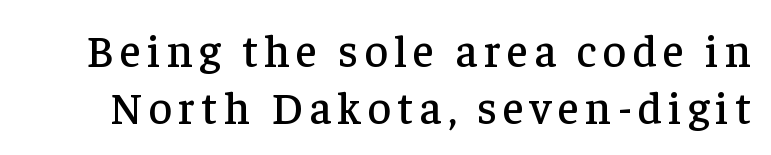
The specimen omits any rule beneath the text block's lines. If you drew a line through each stem, it would be perfectly vertical. Whoever set this chose a conventional vertical rhythm. Is this a sans? No — the strokes have serifs. Proportional: the letters do not fall into vertical columns.
